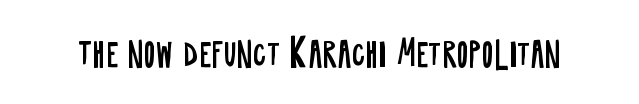
The image shows 33 px regular-weight, condensed sans-serif type, upright; set normal letter spacing, not underlined; low stroke contrast and a large x-height.
